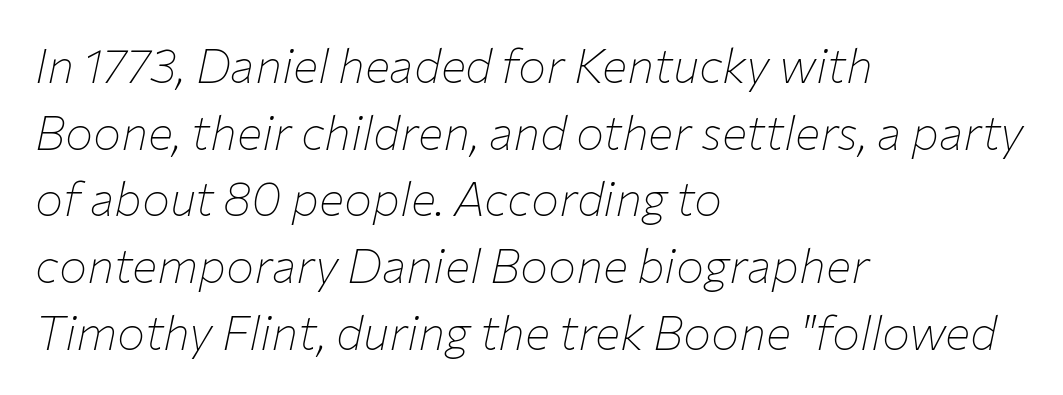
{"italic": "yes", "lean": "right", "slant_degrees": 12, "bold": "no", "weight": "thin", "width": "normal", "stroke_contrast": "low", "x_height": "medium", "monospaced": "no", "underline": "no", "align": "left", "line_spacing": "normal", "line_spacing_ratio": 1.42, "letter_spacing": "normal", "letter_spacing_em": 0.0, "glyph_px": 47}
